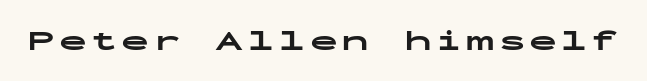
Posture: upright roman. Pretty heavy lettering here — definitely bold. Check the space under the baseline: it is left empty. Type style note: lacks serifs.
